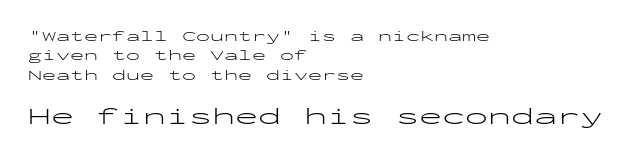
{"italic": "no", "bold": "no", "underline": "no", "align": "left", "line_spacing": "normal", "line_spacing_ratio": 1.38, "letter_spacing": "normal", "letter_spacing_em": 0.0, "larger_block": "second", "size_ratio": 1.64, "glyph_px": 23}
